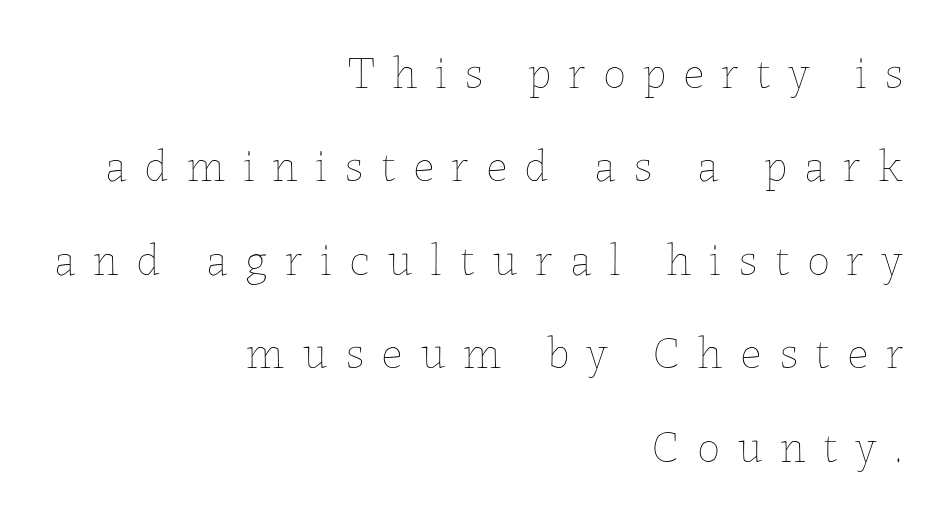
{"italic": "no", "bold": "no", "weight": "thin", "width": "normal", "stroke_contrast": "low", "x_height": "medium", "monospaced": "no", "underline": "no", "align": "right", "line_spacing": "loose", "line_spacing_ratio": 2.03, "letter_spacing": "wide", "letter_spacing_em": 0.38, "glyph_px": 46}
